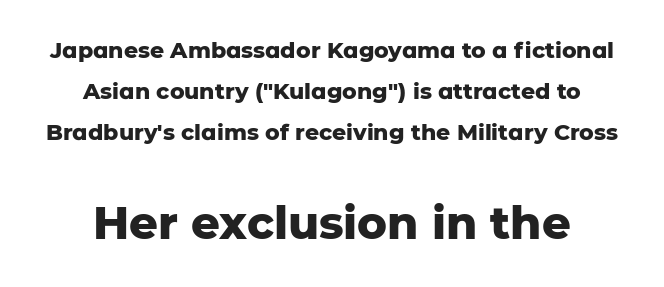
These lines are centered, leaving both edges ragged. You could call the tracking neutral — neither tight nor loose. Note: smaller setting up top, larger setting below. The lettering stays uniformly vertical, giving the passage a roman look. Underlining? Definitely not there.
